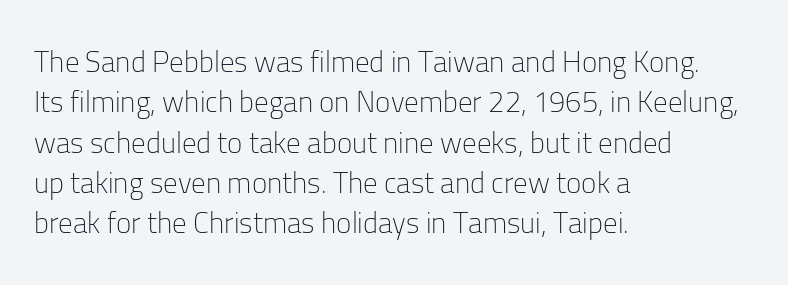
The image shows 29 px light sans-serif type, upright; set left-aligned, normal line spacing (1.39x), normal letter spacing, not underlined; low stroke contrast and a medium x-height.
